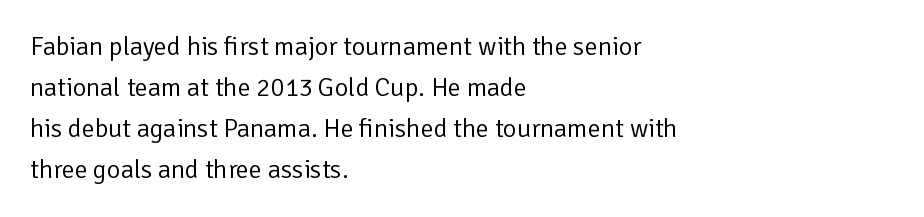
{"italic": "no", "bold": "no", "underline": "no", "align": "left", "line_spacing": "normal", "line_spacing_ratio": 1.58, "letter_spacing": "normal", "letter_spacing_em": 0.0, "glyph_px": 26}
